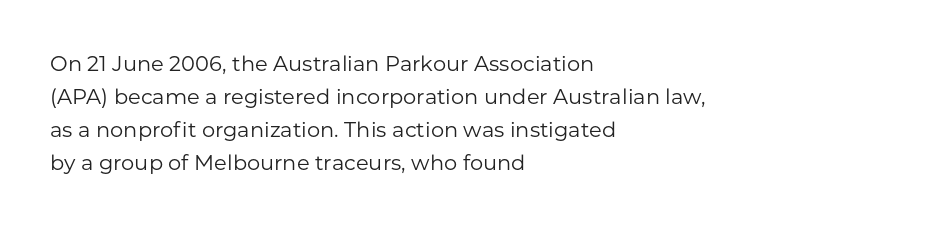
The image shows 21 px text type, upright; set left-aligned, normal line spacing (1.57x), normal letter spacing, not underlined.
